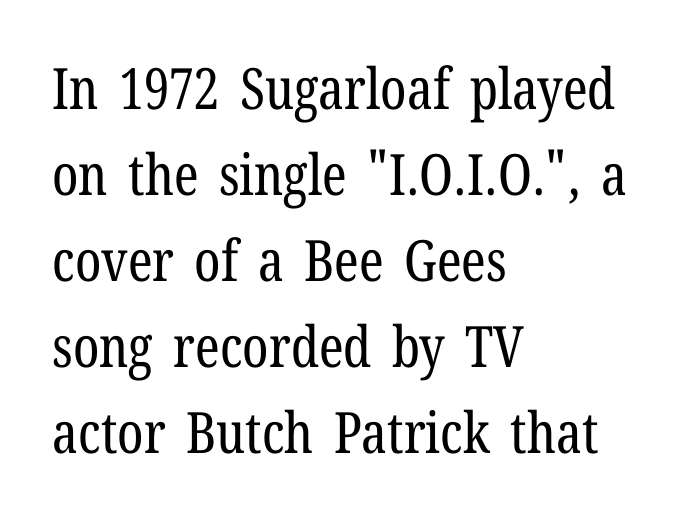
{"serif": "yes", "italic": "no", "bold": "no", "weight": "regular", "width": "condensed", "stroke_contrast": "low", "x_height": "medium", "monospaced": "no", "underline": "no", "align": "left", "line_spacing": "normal", "line_spacing_ratio": 1.51, "letter_spacing": "normal", "letter_spacing_em": 0.0, "glyph_px": 57}
